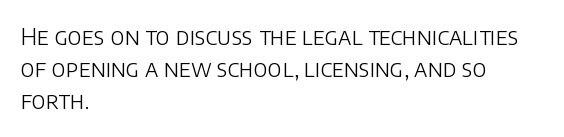
The image shows 23 px text type, upright; set left-aligned, normal line spacing (1.4x), normal letter spacing, not underlined.
